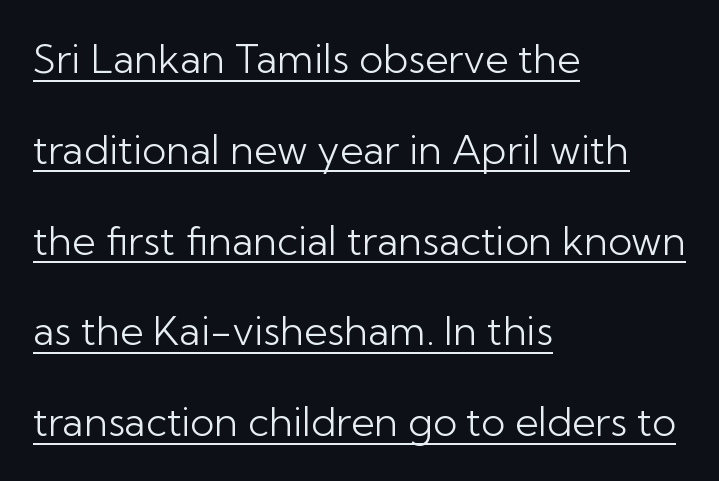
Q: Is the text bold? A: No.
Q: Is the text italic (slanted)? A: No, it is upright.
Q: Is the typeface a serif or a sans-serif typeface? A: Sans-serif.
Q: Is the text underlined? A: Yes.
Q: How is the paragraph aligned? A: Left-aligned.
Q: Is the spacing between letters normal or unusually wide? A: Normal.
Q: Is the spacing between lines tight, normal or loose? A: Loose.
Q: Width (condensed, normal, or wide)? A: Normal.
Q: Stroke contrast? A: Low.
Q: x-height? A: Medium.
Q: Monospaced? A: No.
